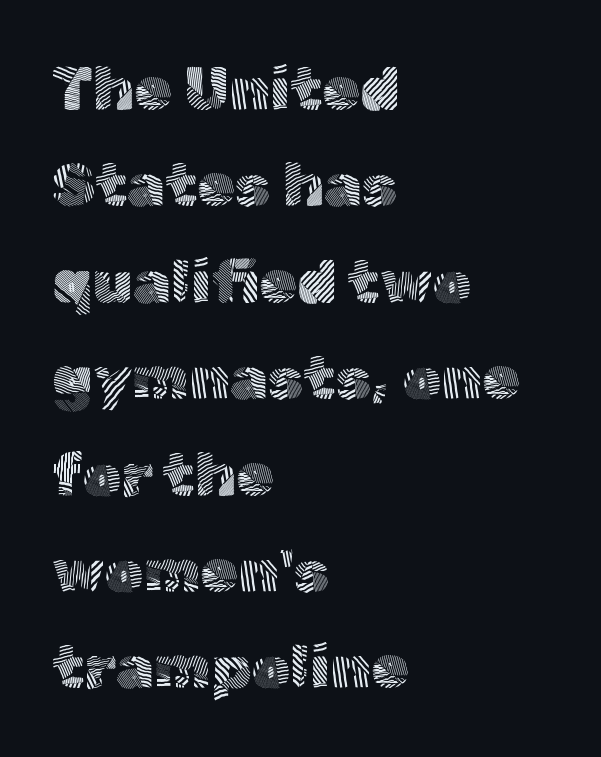
{"serif": "no", "italic": "no", "bold": "no", "weight": "light", "width": "normal", "x_height": "medium", "monospaced": "no", "underline": "no", "align": "left", "line_spacing": "normal", "line_spacing_ratio": 1.58, "letter_spacing": "normal", "letter_spacing_em": 0.0, "glyph_px": 61}
